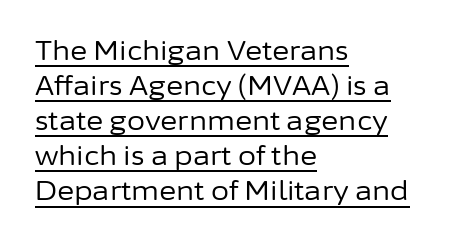
Q: Is the text bold? A: No.
Q: Is the text italic (slanted)? A: No, it is upright.
Q: Is the text underlined? A: Yes.
Q: How is the paragraph aligned? A: Left-aligned.
Q: Is the spacing between letters normal or unusually wide? A: Normal.
Q: Is the spacing between lines tight, normal or loose? A: Normal.
